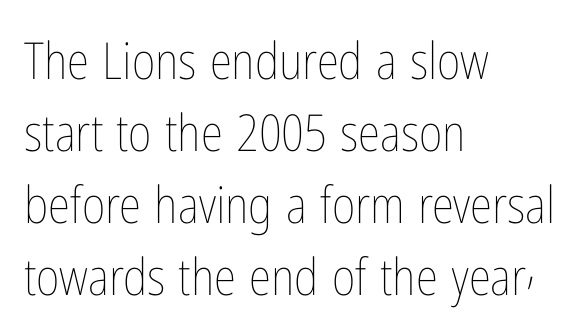
Each letter keeps its own natural width here, so spacing adapts to shape. Evenly set lines give the paragraph a standard silhouette. Just letters on the line, the space beneath them empty. Every stem runs plumb, perpendicular to the baseline. How are the letters spaced? Ordinarily, with no added tracking. The passage is arranged the way most books set body copy — flush left.
